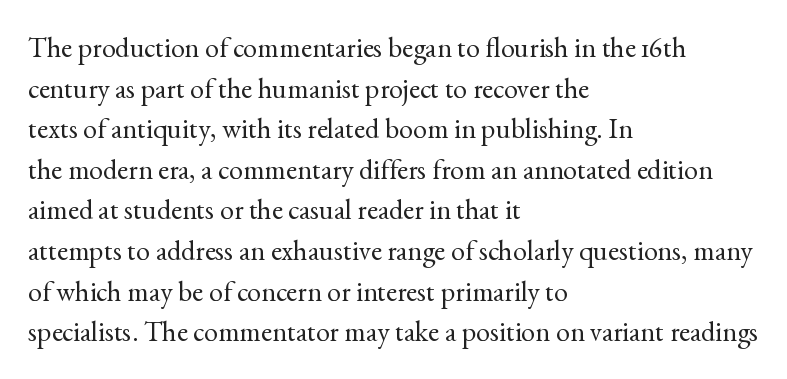
Characters remain perfectly vertical along every line. Letterform terminals end in serifs throughout the passage. Notice how descenders clear the ascenders below comfortably — that's standard leading. Is the stroke heavy? The answer is a plain regular-or-lighter. You could not count columns in this text — the font is proportionally spaced.
